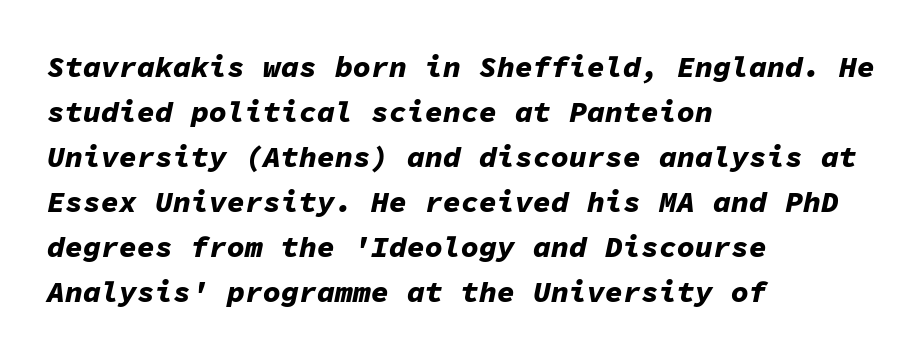
The passage shown stacks its lines at a standard gap. I'd describe the lettering as bold — thick and assertive. The paragraph has a hard left edge and a soft right edge. The face used here is monospaced, like something from a code editor. Lines of text with bare space underneath. The lettering tilts uniformly, giving the passage an italic look.
